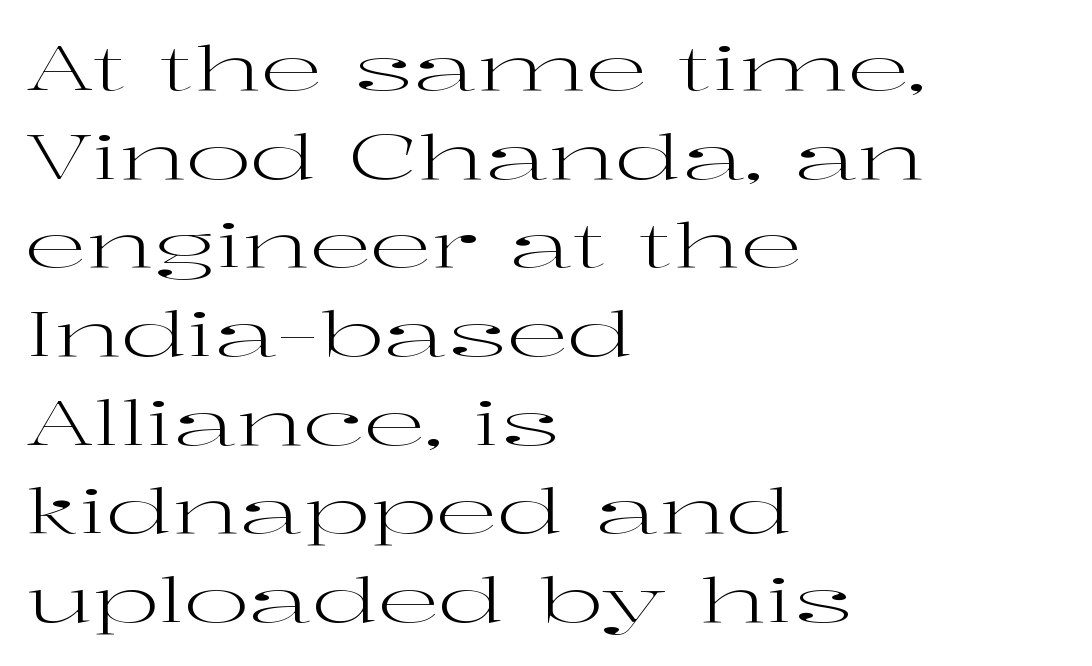
The image shows 62 px regular-weight, wide serif type, upright; set left-aligned, normal line spacing (1.43x), normal letter spacing, not underlined; high stroke contrast and a medium x-height.
